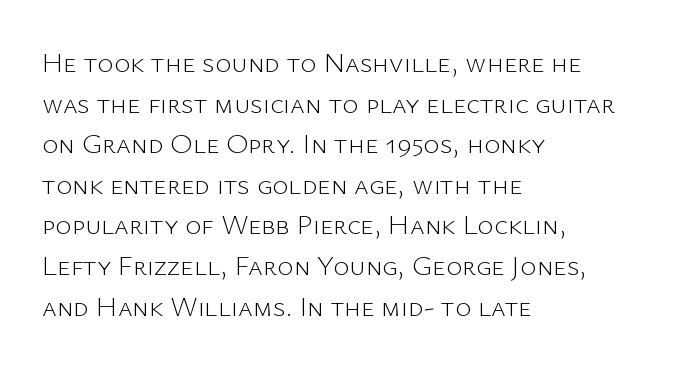
Bare-footed words on every line. You could not count columns in this text — the font is proportionally spaced. Which margin do the lines hug? The left one — the right edge is uneven. Ink coverage per letter is moderate at most.
